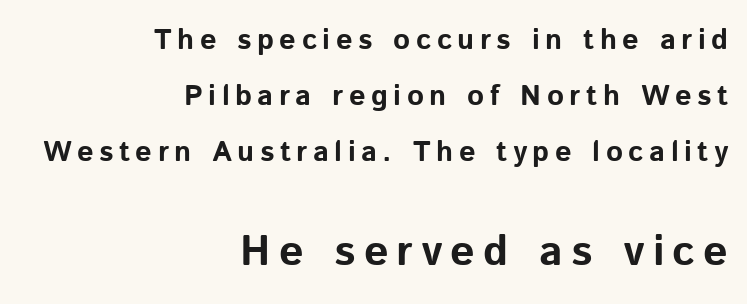
Q: Is the text bold? A: Yes.
Q: Is the text italic (slanted)? A: No, it is upright.
Q: Is the typeface a serif or a sans-serif typeface? A: Sans-serif.
Q: Is the text underlined? A: No.
Q: How is the paragraph aligned? A: Right-aligned.
Q: Is the spacing between lines tight, normal or loose? A: Loose.
Q: Which block of text is set in a larger size, the first (top) or the second (bottom)? A: The second (bottom) one.
Q: Width (condensed, normal, or wide)? A: Normal.
Q: Stroke contrast? A: Low.
Q: x-height? A: Medium.
Q: Monospaced? A: No.
